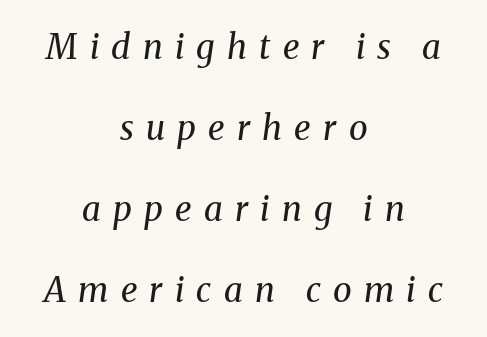
The rendering shows small feet on the letterforms — a serif design. This sample has the flowing, uneven cadence of proportional lettering. The characters are drawn with everyday or finer stroke widths. Only glyphs here, with clear space below each row. The passage is arranged like a title page — every line centered. Is the type slanted? Yes — the strokes lean at a clear angle.
